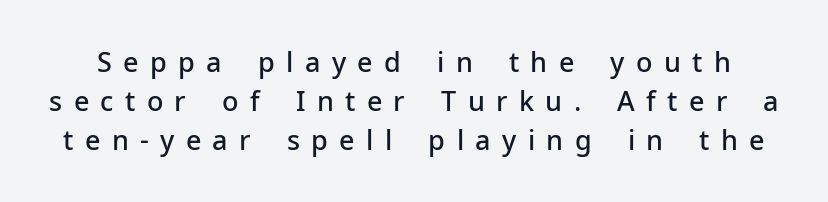
The image shows 27 px text type, upright; set normal line spacing (1.44x), unusually wide letter spacing (+0.42 em), not underlined.
